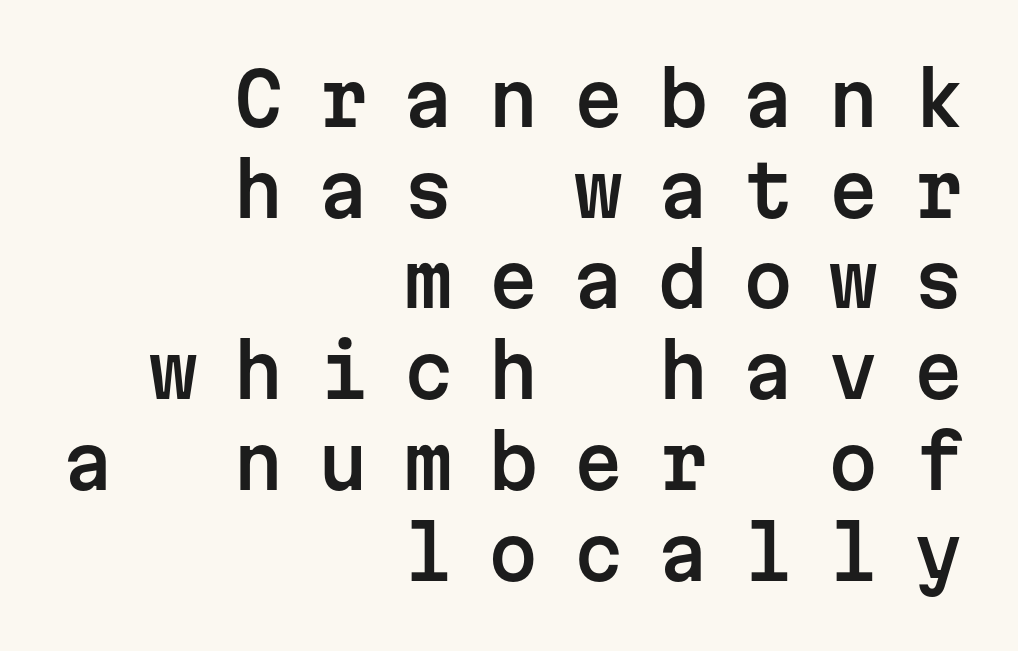
The image shows 72 px sans-serif type, upright, monospaced; set right-aligned, normal line spacing (1.26x), unusually wide letter spacing (+0.48 em), not underlined; low stroke contrast and a medium x-height.
